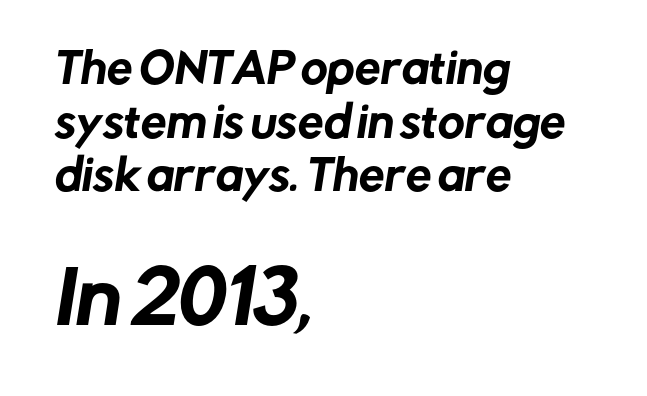
Q: Is the typeface a serif or a sans-serif typeface? A: Sans-serif.
Q: Is the text underlined? A: No.
Q: How is the paragraph aligned? A: Left-aligned.
Q: Is the spacing between letters normal or unusually wide? A: Normal.
Q: Is the spacing between lines tight, normal or loose? A: Normal.
Q: Which block of text is set in a larger size, the first (top) or the second (bottom)? A: The second (bottom) one.
Q: Width (condensed, normal, or wide)? A: Normal.
Q: Stroke contrast? A: Low.
Q: x-height? A: Medium.
Q: Monospaced? A: No.
